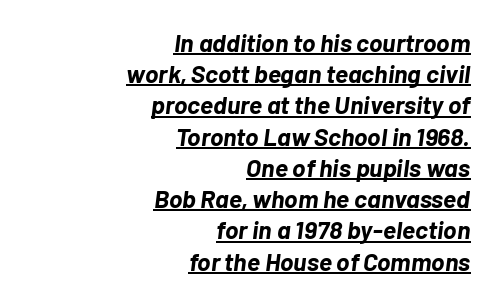
Slanted lettering throughout. The lines in this sample share a right terminus and differ only in where they begin. Somebody hit Ctrl+U on this one — the words are underlined. The tracking reads as untouched default to a designer's eye. A dark, heavy texture on the line: the type is bold.
